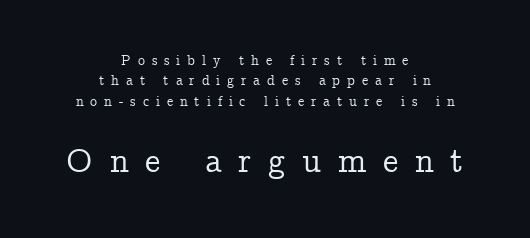
The image shows 34 px serif type, upright; set centered, normal line spacing (1.45x), unusually wide letter spacing (+0.49 em), not underlined; the second (bottom) block is 2.43x larger; low stroke contrast and a medium x-height.
